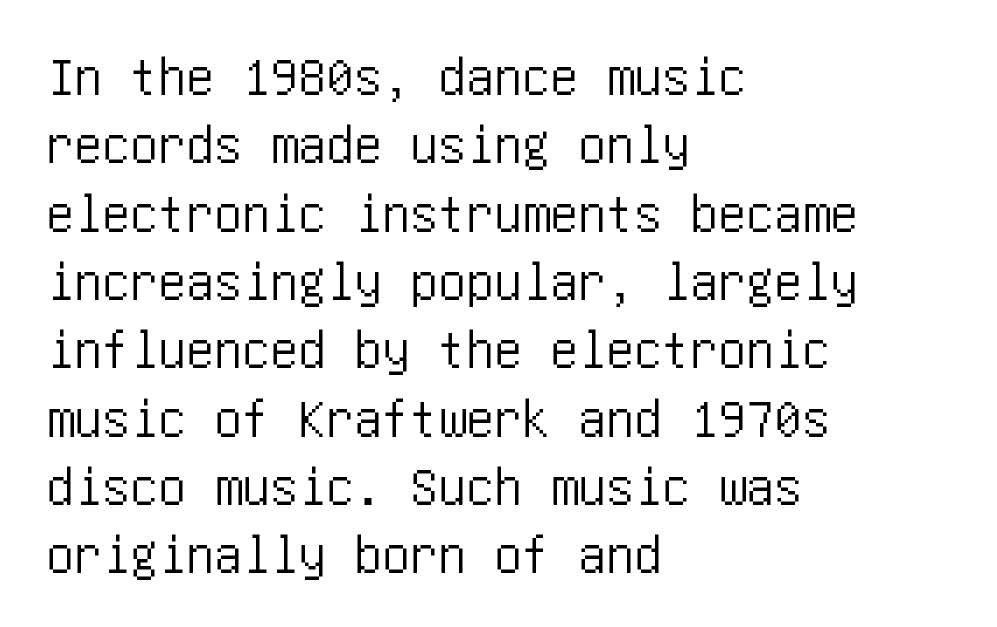
Q: Is the text italic (slanted)? A: No, it is upright.
Q: Is the typeface a serif or a sans-serif typeface? A: Sans-serif.
Q: Is the text underlined? A: No.
Q: How is the paragraph aligned? A: Left-aligned.
Q: Is the spacing between letters normal or unusually wide? A: Normal.
Q: Width (condensed, normal, or wide)? A: Condensed.
Q: Stroke contrast? A: Low.
Q: x-height? A: Large.
